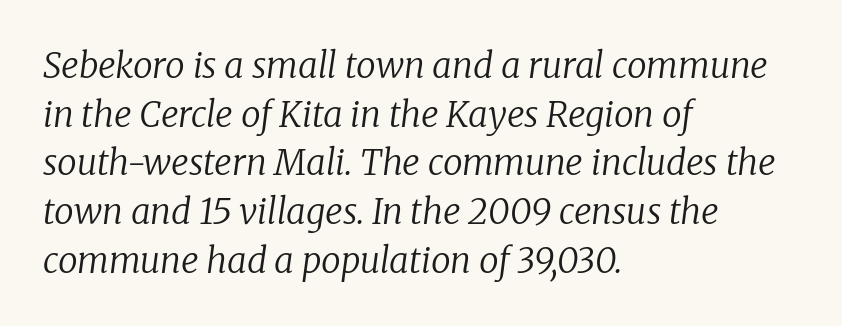
The image shows 35 px regular-weight serif type, italic (leaning right); set left-aligned, normal line spacing (1.39x), normal letter spacing, not underlined; low stroke contrast and a medium x-height.
